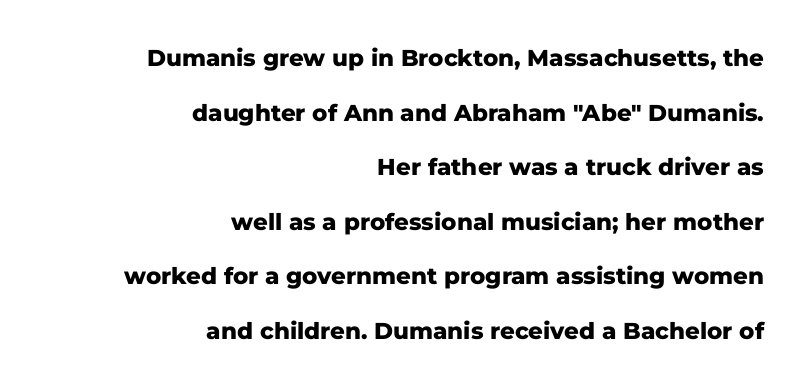
Between one letter and the next there's only the usual sliver of space. Every row of glyphs terminates at an identical x-position on the right. The block of text is sparse from top to bottom, with ample space between rows. Clear beneath every line of the passage.
